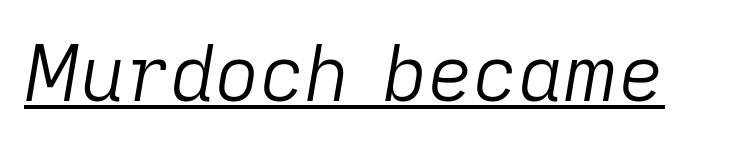
The image shows 78 px light type, italic (leaning right); set normal letter spacing, underlined; low stroke contrast and a medium x-height.
